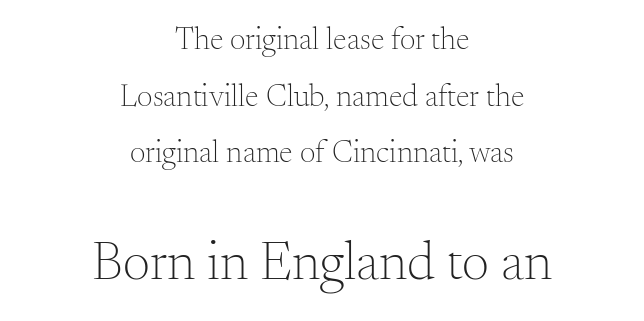
Compared with a typical body face, this is equally light or lighter still. It's the straight-up-and-down kind of type. Alignment: centered. Note the varied advance widths — an 'i' is clearly narrower than an 'm'. Students, note that the glyphs here touch the page at normal intervals. Serifs: yes, visible at the terminals of the letterforms.
